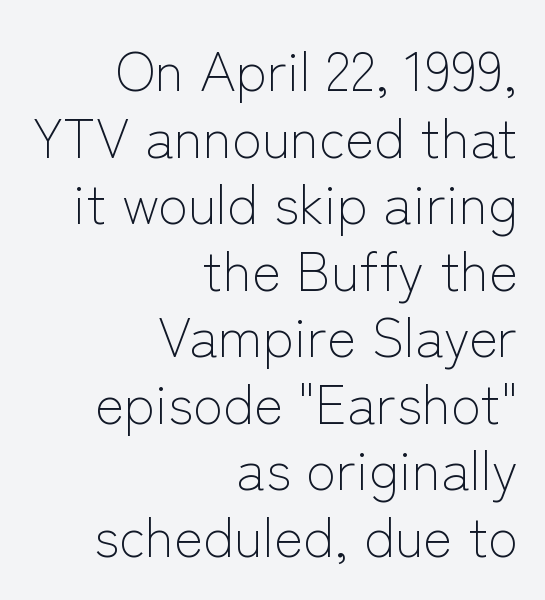
The image shows 55 px light sans-serif type, upright; set right-aligned, line spacing 1.21x, normal letter spacing, not underlined; low stroke contrast and a medium x-height.
